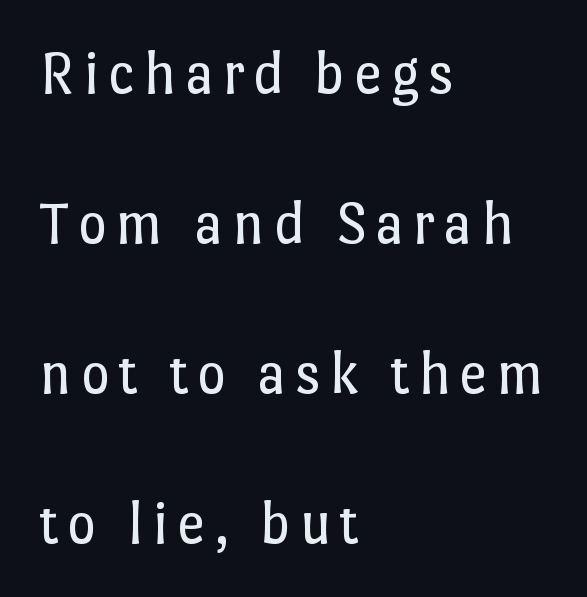
Spacing verdict: proportional, widths tailored to each character. A clean baseline with only descenders dipping below it. Weight: regular or lighter. Layout note: lines flush left.
